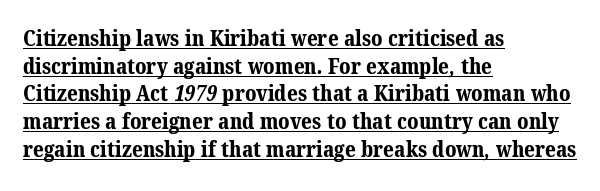
A normal amount of white space separates one row of letters from the next. Typographic density is high because the face is bold. The setting favours the left margin, as ordinary paragraphs usually do. The gaps between neighbouring characters are ordinary and unremarkable. Compared with undecorated copy, this sample adds a rule below the words.
